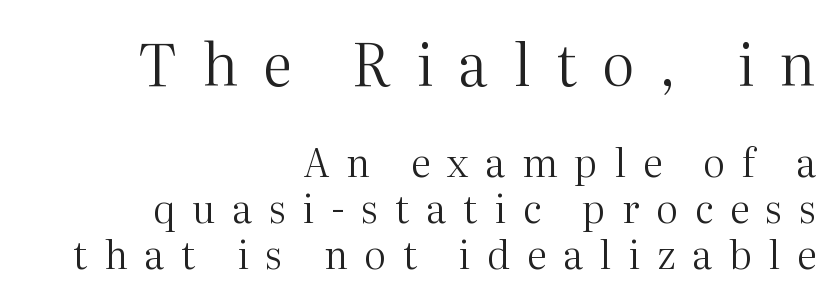
{"serif": "yes", "italic": "no", "bold": "no", "weight": "regular", "width": "normal", "stroke_contrast": "medium", "x_height": "medium", "monospaced": "no", "underline": "no", "align": "right", "line_spacing_ratio": 1.17, "letter_spacing": "wide", "letter_spacing_em": 0.43, "larger_block": "first", "size_ratio": 1.49, "glyph_px": 58}
